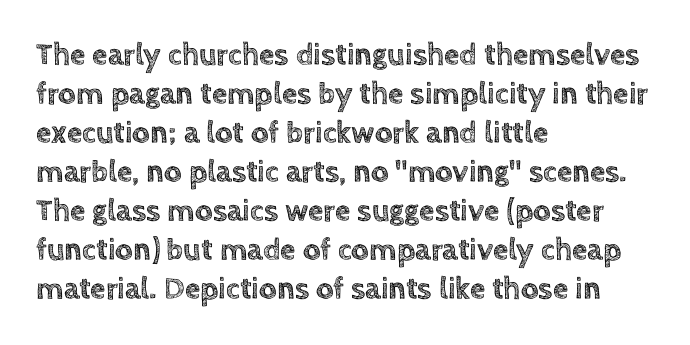
Nope, not italic — everything's standing straight. These lines stack with their left ends in a neat column. Baseline-to-baseline distance is the conventional proportion of letter height. The line texture is even and compact thanks to regular tracking. The rendering uses natural spacing where letterforms have individual widths. Underline: absent.
